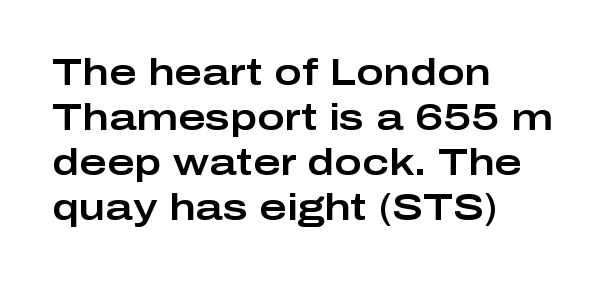
The face used here is proportionally spaced, like ordinary book or web type. The letters stand straight up with perfectly vertical stems. Are there feet on the stems? There aren't — it's a sans. One-word summary of the alignment: left.
